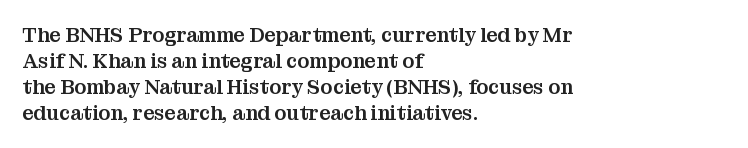
The image shows 20 px text type, upright; set left-aligned, normal line spacing (1.3x), normal letter spacing, not underlined.
